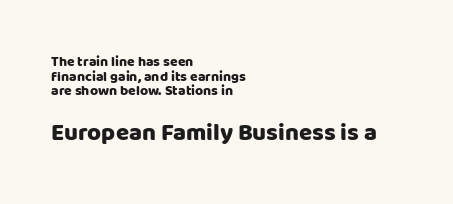
{"italic": "no", "underline": "no", "align": "left", "line_spacing": "tight", "line_spacing_ratio": 1.04, "letter_spacing": "normal", "letter_spacing_em": 0.0, "larger_block": "second", "size_ratio": 1.71, "glyph_px": 24}
